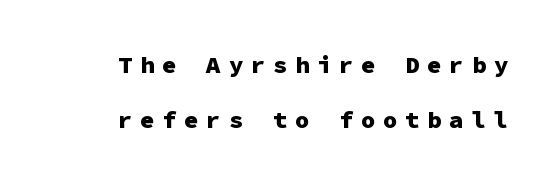
The image shows 24 px bold type, upright; set right-aligned, loose line spacing (2.28x), unusually wide letter spacing (+0.32 em), not underlined.
